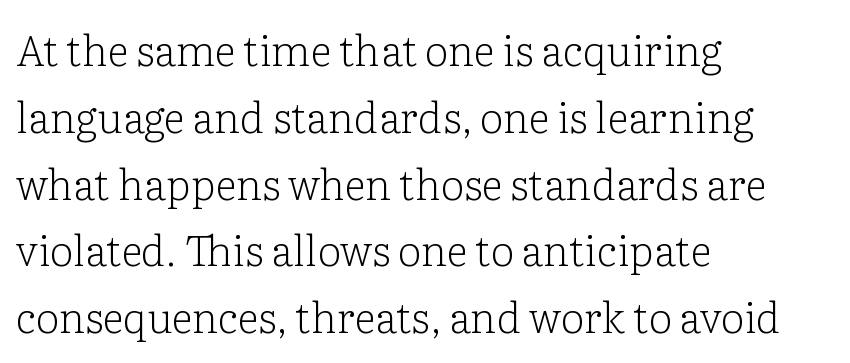
The image shows 42 px light serif type, upright; set left-aligned, normal line spacing (1.59x), normal letter spacing, not underlined; low stroke contrast and a medium x-height.
